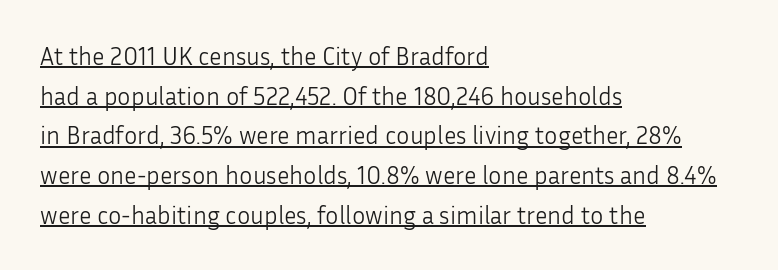
Q: Is the text bold? A: No.
Q: Is the text italic (slanted)? A: No, it is upright.
Q: Is the text underlined? A: Yes.
Q: How is the paragraph aligned? A: Left-aligned.
Q: Is the spacing between letters normal or unusually wide? A: Normal.
Q: Is the spacing between lines tight, normal or loose? A: Normal.
